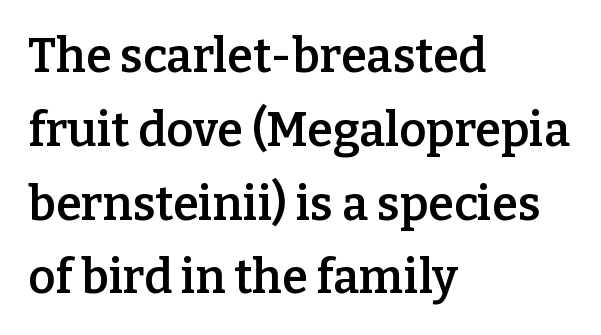
All the whitespace from short lines collects on the right. Each new line begins a customary step beneath the previous one. Descenders are the only things crossing below the line. Tracking here is standard; glyphs follow each other at the usual distance. The typeface chosen for these lines features serifs. This is the in-between weight designers call semibold or demi.
